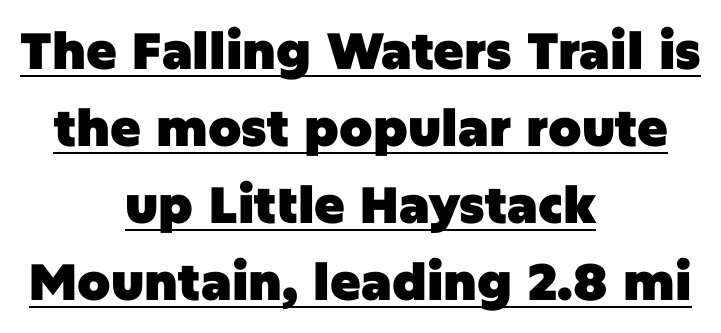
Q: Is the text bold? A: Yes.
Q: Is the text italic (slanted)? A: No, it is upright.
Q: Is the typeface a serif or a sans-serif typeface? A: Sans-serif.
Q: Is the text underlined? A: Yes.
Q: How is the paragraph aligned? A: Centered.
Q: Is the spacing between letters normal or unusually wide? A: Normal.
Q: Is the spacing between lines tight, normal or loose? A: Normal.
Q: Width (condensed, normal, or wide)? A: Normal.
Q: Stroke contrast? A: Low.
Q: x-height? A: Large.
Q: Monospaced? A: No.
